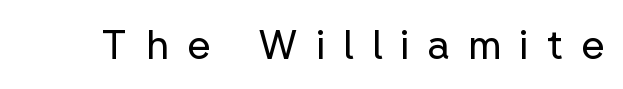
{"serif": "no", "italic": "no", "bold": "no", "weight": "regular", "width": "normal", "stroke_contrast": "low", "x_height": "medium", "monospaced": "no", "underline": "no", "letter_spacing": "wide", "letter_spacing_em": 0.44, "glyph_px": 41}
